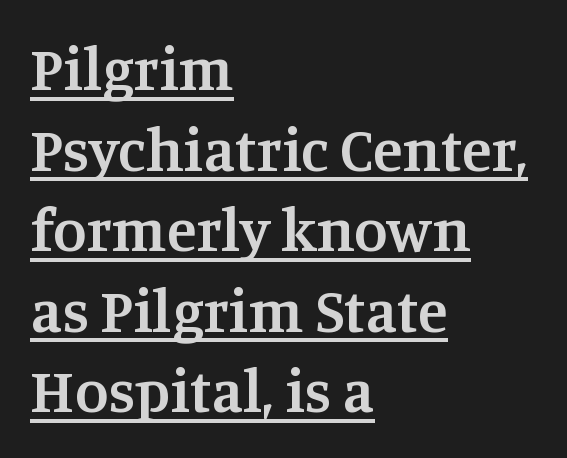
You can see a thin bar hugging the bottom of the glyphs. The rendering anchors every line to the left-hand side. Observe the ordinary spacing: letters are neighbours, not strangers. The face used here is a semibold: visibly heavier than regular, lighter than bold.
